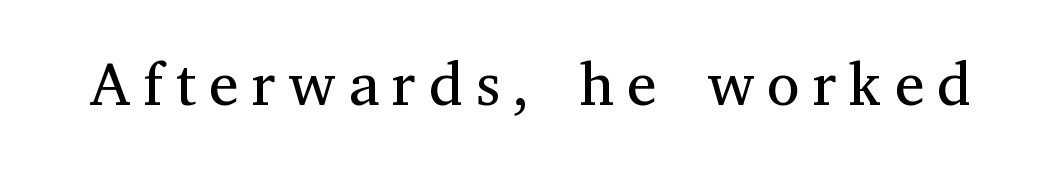
{"serif": "yes", "italic": "no", "bold": "no", "weight": "regular", "width": "normal", "stroke_contrast": "medium", "x_height": "medium", "monospaced": "no", "underline": "no", "letter_spacing": "wide", "letter_spacing_em": 0.22, "glyph_px": 60}
